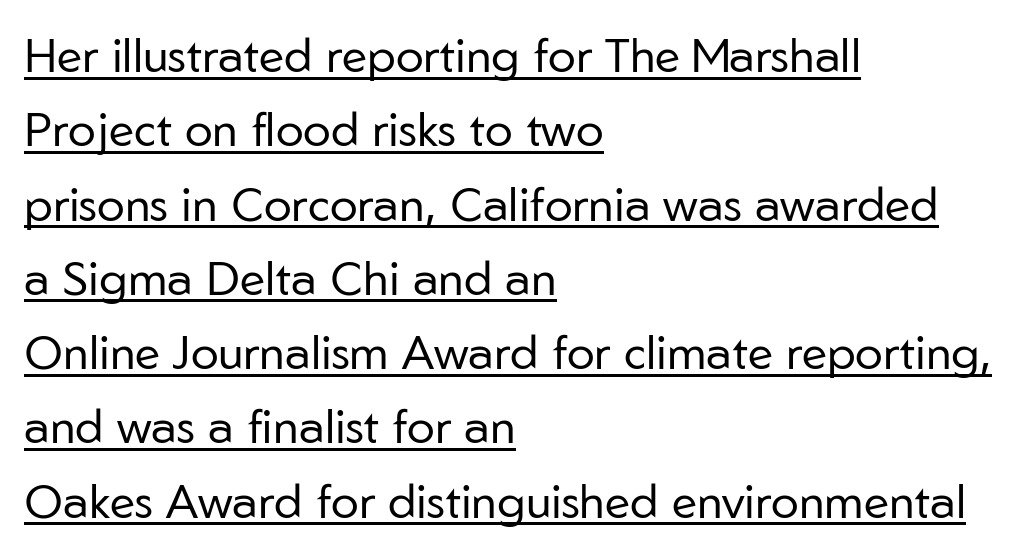
{"serif": "no", "italic": "no", "bold": "no", "weight": "regular", "width": "normal", "stroke_contrast": "low", "x_height": "medium", "monospaced": "no", "underline": "yes", "align": "left", "line_spacing": "normal", "line_spacing_ratio": 1.58, "letter_spacing": "normal", "letter_spacing_em": 0.0, "glyph_px": 47}
